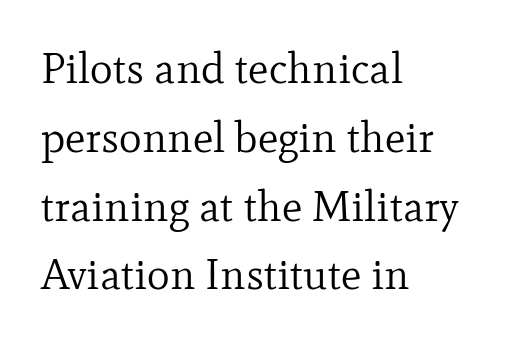
{"serif": "yes", "italic": "no", "bold": "no", "weight": "regular", "width": "normal", "stroke_contrast": "low", "x_height": "small", "monospaced": "no", "underline": "no", "align": "left", "line_spacing": "normal", "line_spacing_ratio": 1.6, "letter_spacing": "normal", "letter_spacing_em": 0.0, "glyph_px": 43}
